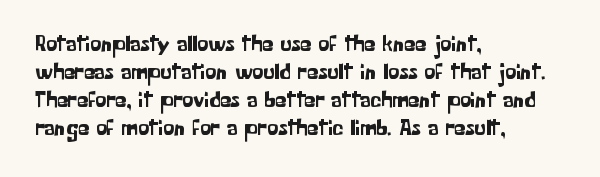
The image shows 22 px text type, upright; set left-aligned, normal line spacing (1.27x), normal letter spacing, not underlined.
